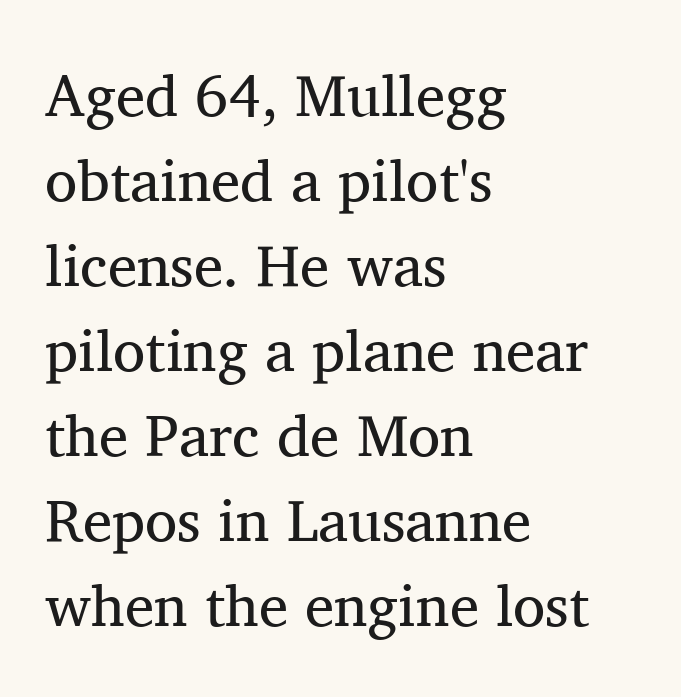
The image shows 59 px regular-weight serif type, upright; set left-aligned, normal line spacing (1.44x), normal letter spacing, not underlined; medium stroke contrast and a medium x-height.
